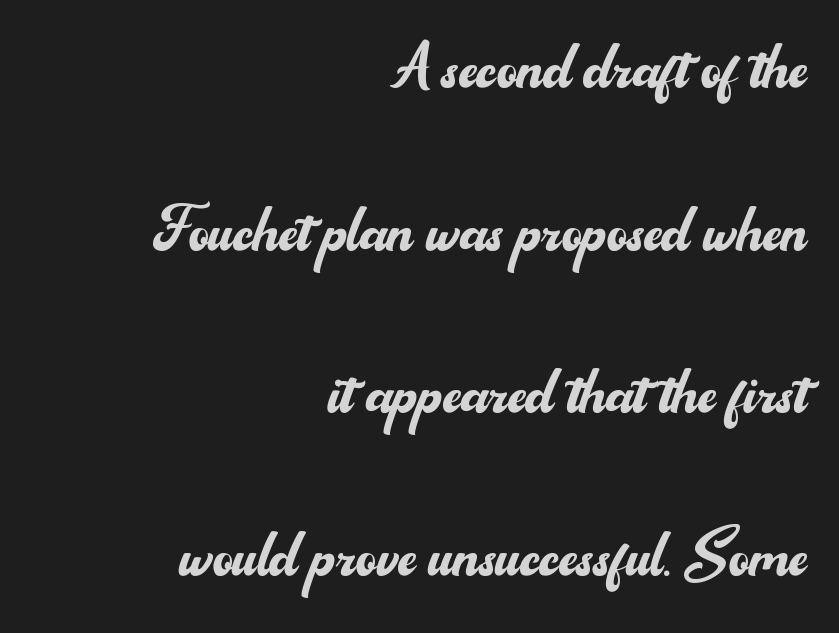
{"serif": "no", "bold": "no", "weight": "regular", "width": "normal", "stroke_contrast": "medium", "x_height": "small", "monospaced": "no", "underline": "no", "align": "right", "line_spacing": "loose", "line_spacing_ratio": 2.06, "letter_spacing": "normal", "letter_spacing_em": 0.0, "glyph_px": 79}
